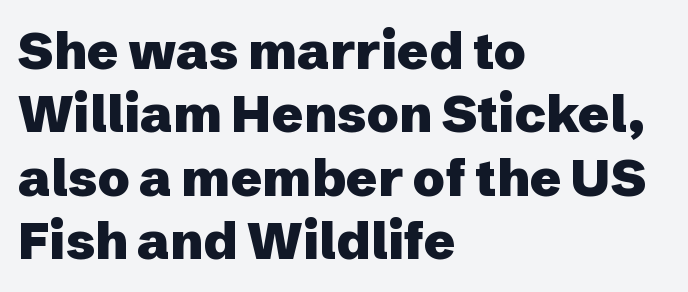
Q: Is the text bold? A: Yes.
Q: Is the text italic (slanted)? A: No, it is upright.
Q: Is the typeface a serif or a sans-serif typeface? A: Sans-serif.
Q: Is the text underlined? A: No.
Q: How is the paragraph aligned? A: Left-aligned.
Q: Is the spacing between letters normal or unusually wide? A: Normal.
Q: Width (condensed, normal, or wide)? A: Normal.
Q: Stroke contrast? A: Low.
Q: x-height? A: Medium.
Q: Monospaced? A: No.
